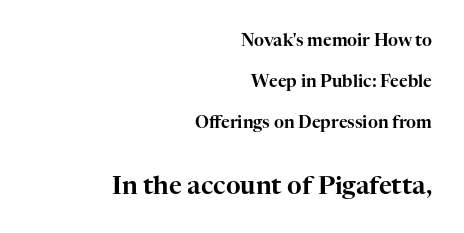
A typesetter would call this zero additional tracking. Of the two passages, the one underneath uses the larger point size. Bare-footed words on every line. The paragraph shown leans on its right margin.
